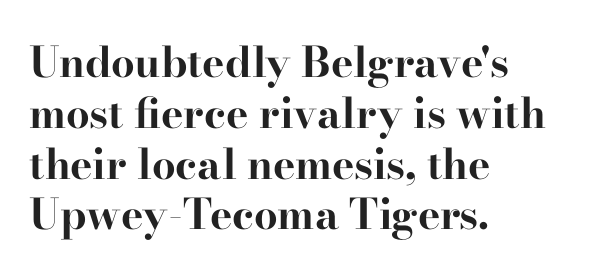
Q: Is the text bold? A: Yes.
Q: Is the text italic (slanted)? A: No, it is upright.
Q: Is the typeface a serif or a sans-serif typeface? A: Serif.
Q: Is the text underlined? A: No.
Q: How is the paragraph aligned? A: Left-aligned.
Q: Is the spacing between letters normal or unusually wide? A: Normal.
Q: Width (condensed, normal, or wide)? A: Wide.
Q: Stroke contrast? A: High.
Q: x-height? A: Small.
Q: Monospaced? A: No.
